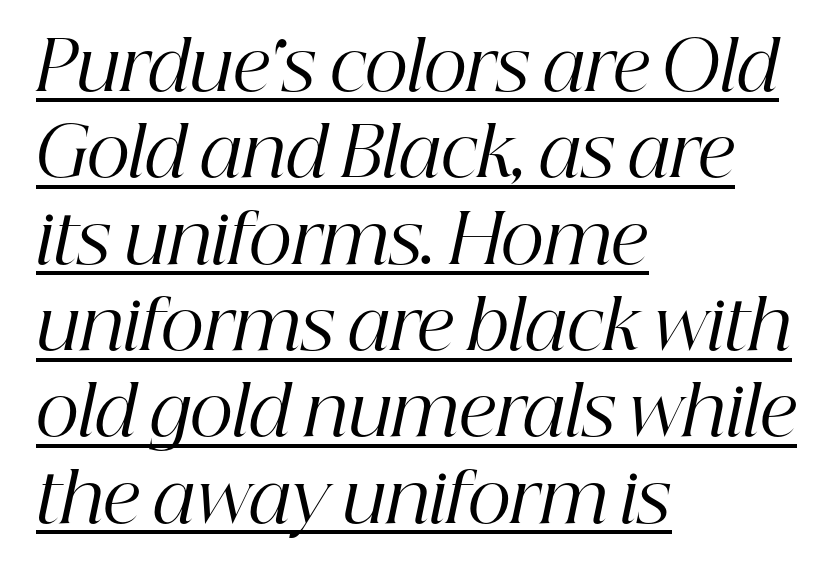
Emphasis-style slanted type is in use. These lines are rendered in a variable-pitch font. This sample carries an underscore along the baseline area. Unlike a clean sans, this face finishes its strokes with serifs. This sample uses plain, unmodified letter spacing.
